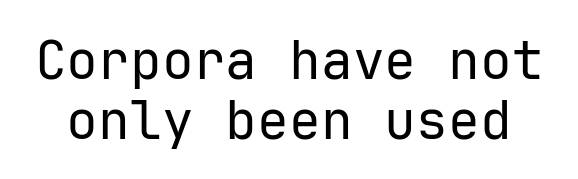
One glance says dense: line gaps are narrower than usual. Nothing heavy about these letters — not bold at all. Underlining? Definitely not there. The type sits square on the baseline with zero lean.
